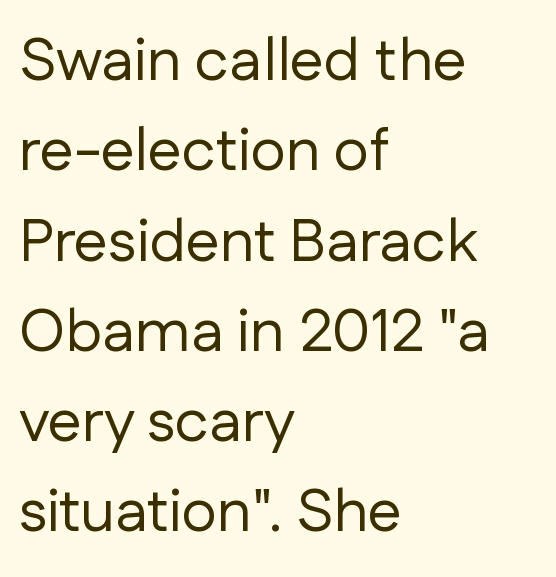
The image shows 61 px regular-weight sans-serif type, upright; set left-aligned, normal line spacing (1.48x), normal letter spacing, not underlined; low stroke contrast and a medium x-height.
